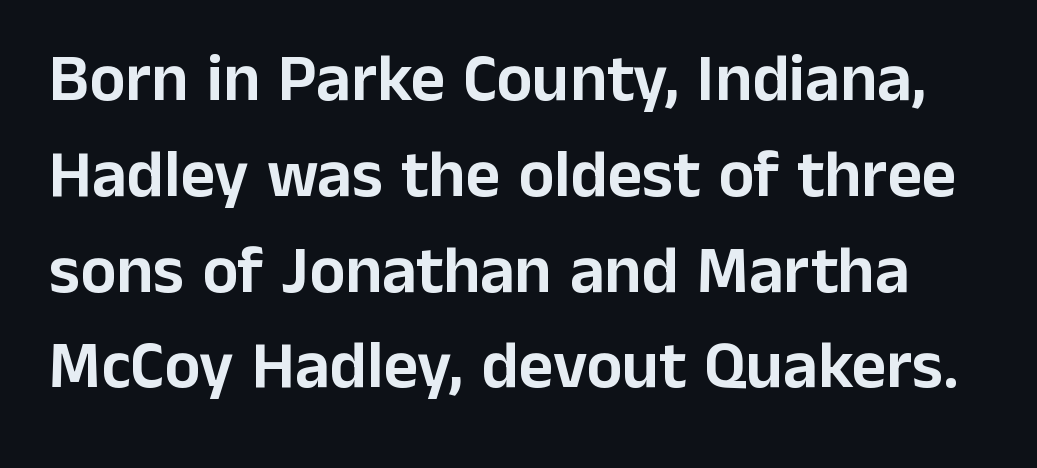
Q: Is the text italic (slanted)? A: No, it is upright.
Q: Is the typeface a serif or a sans-serif typeface? A: Sans-serif.
Q: Is the text underlined? A: No.
Q: Is the spacing between letters normal or unusually wide? A: Normal.
Q: Is the spacing between lines tight, normal or loose? A: Normal.
Q: Width (condensed, normal, or wide)? A: Normal.
Q: Stroke contrast? A: Low.
Q: x-height? A: Medium.
Q: Monospaced? A: No.
